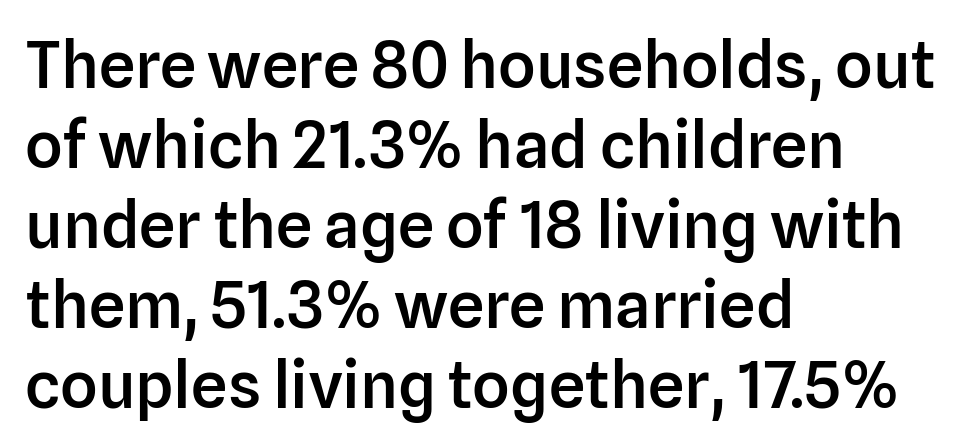
Q: Is the text bold? A: Semi-bold.
Q: Is the text italic (slanted)? A: No, it is upright.
Q: Is the typeface a serif or a sans-serif typeface? A: Sans-serif.
Q: Is the text underlined? A: No.
Q: How is the paragraph aligned? A: Left-aligned.
Q: Is the spacing between letters normal or unusually wide? A: Normal.
Q: Width (condensed, normal, or wide)? A: Normal.
Q: Stroke contrast? A: Low.
Q: x-height? A: Medium.
Q: Monospaced? A: No.
